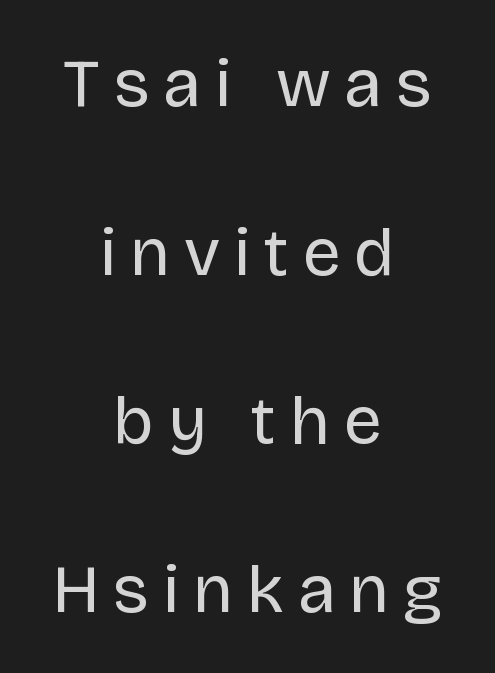
The image shows 68 px regular-weight sans-serif type, upright; set centered, loose line spacing (2.48x), unusually wide letter spacing (+0.2 em), not underlined; low stroke contrast and a large x-height.
